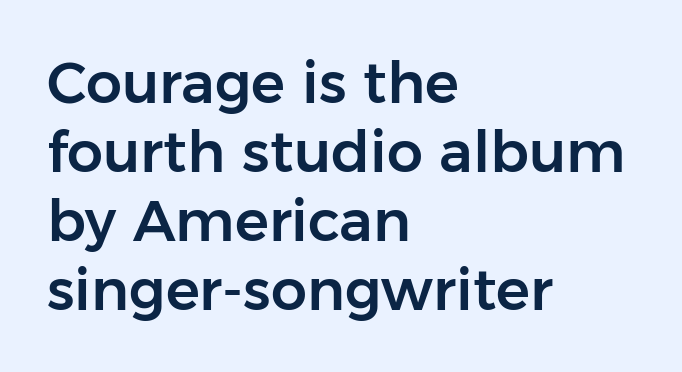
The image shows 57 px sans-serif type, upright; set left-aligned, line spacing 1.21x, normal letter spacing, not underlined; low stroke contrast and a medium x-height.
